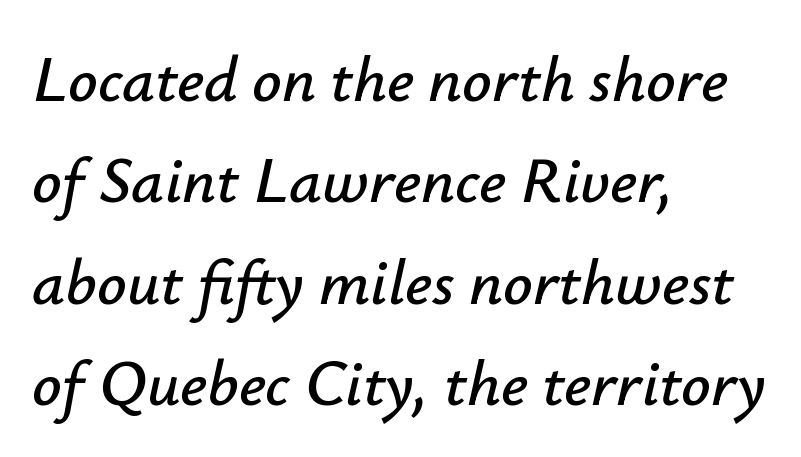
The rag falls on the right side of this text block. Honestly, there is no underline to notice here at all. When letters slant like this, we call the style italic. Line spacing here is normal. The face used here is proportionally spaced, like ordinary book or web type. Honestly, the letter spacing is just normal — you wouldn't notice it.
